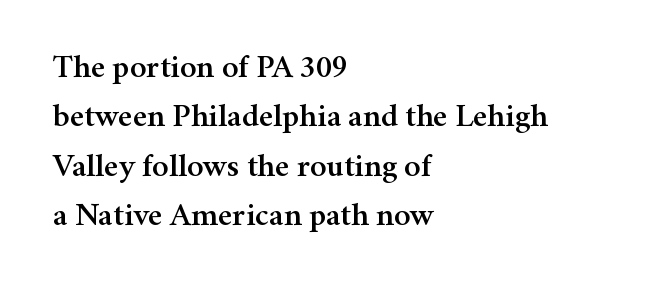
The image shows 33 px serif type, upright; set left-aligned, normal line spacing (1.5x), normal letter spacing, not underlined; medium stroke contrast and a medium x-height.
